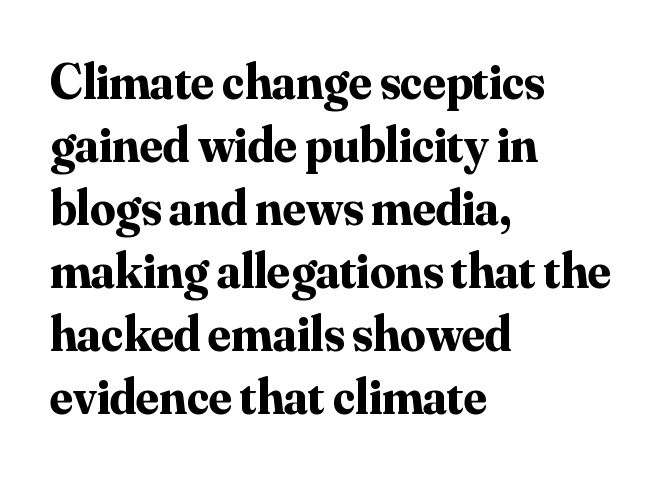
{"serif": "yes", "italic": "no", "bold": "yes", "weight": "bold", "width": "normal", "stroke_contrast": "medium", "x_height": "small", "monospaced": "no", "underline": "no", "align": "left", "line_spacing": "normal", "line_spacing_ratio": 1.26, "letter_spacing": "normal", "letter_spacing_em": 0.0, "glyph_px": 50}
